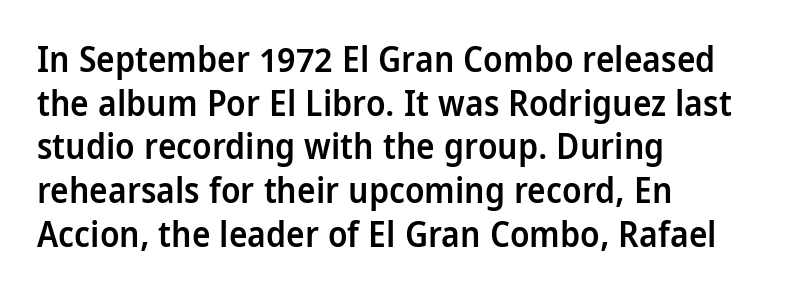
{"serif": "no", "italic": "no", "bold": "semi", "weight": "semibold", "width": "condensed", "stroke_contrast": "low", "x_height": "large", "monospaced": "no", "underline": "no", "align": "left", "line_spacing": "normal", "line_spacing_ratio": 1.25, "letter_spacing": "normal", "letter_spacing_em": 0.0, "glyph_px": 35}
